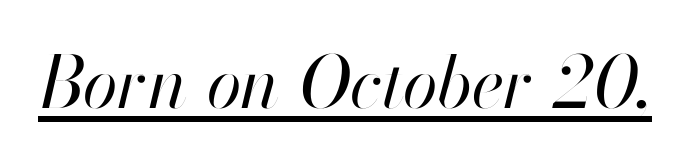
The image shows 71 px regular-weight type, italic (leaning right); set normal letter spacing, underlined; high stroke contrast and a small x-height.
